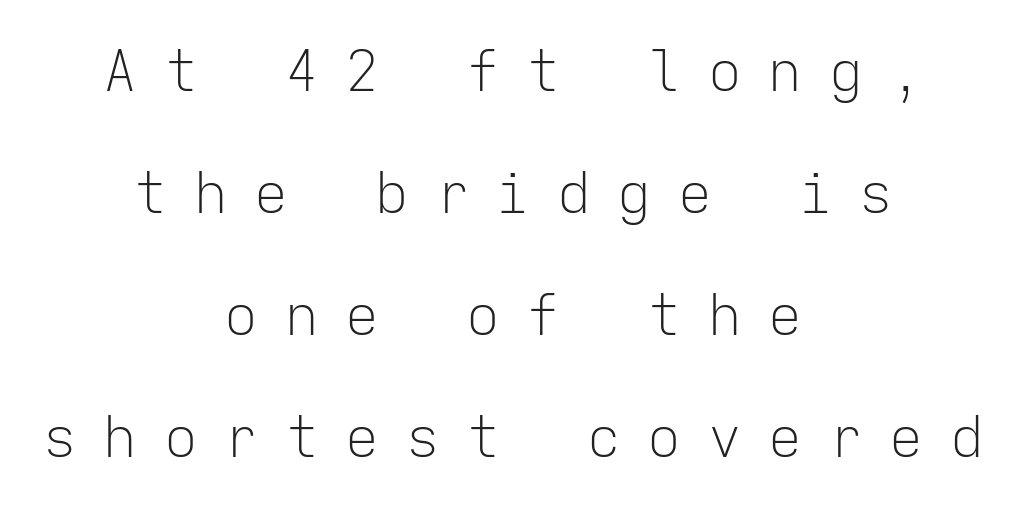
Monospaced: the letters line up in strict vertical columns. Regarding serifs, this sample does without them. Decoration check: the copy has no underline. Both edges are ragged and mirror each other, which tells us the setting is centered. A great deal of white space separates one row of letters from the next. Do the letters lean? They stand straight.
